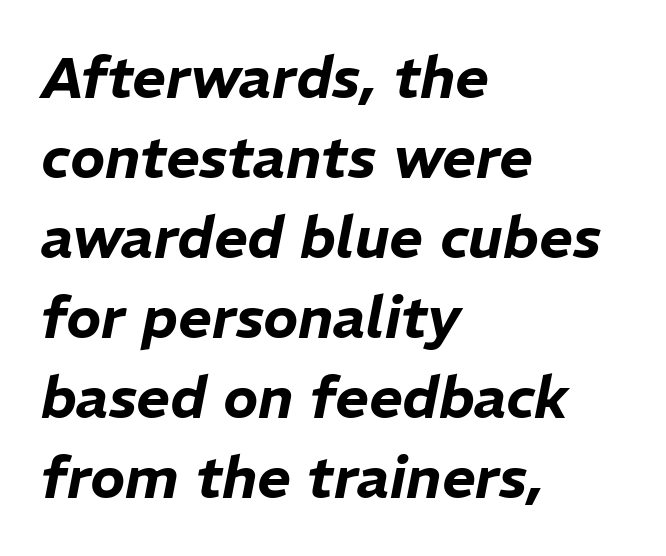
Line beginnings align vertically; line endings do not. Slant detected: the letters are inclined. The passage shown stacks its lines at a standard gap. Each letter keeps its own natural width here, so spacing adapts to shape.
